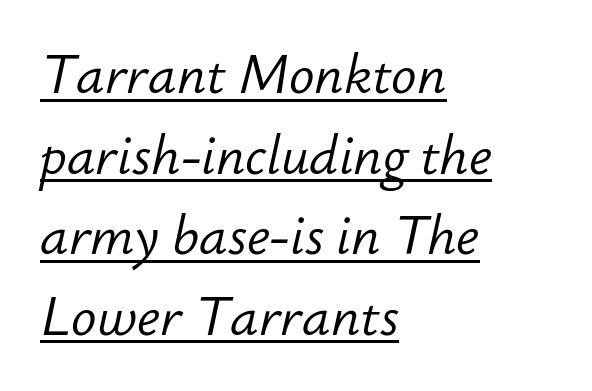
{"italic": "yes", "lean": "right", "slant_degrees": 12, "bold": "no", "weight": "light", "width": "normal", "stroke_contrast": "low", "x_height": "small", "monospaced": "no", "underline": "yes", "align": "left", "line_spacing": "normal", "line_spacing_ratio": 1.52, "letter_spacing": "normal", "letter_spacing_em": 0.0, "glyph_px": 53}
